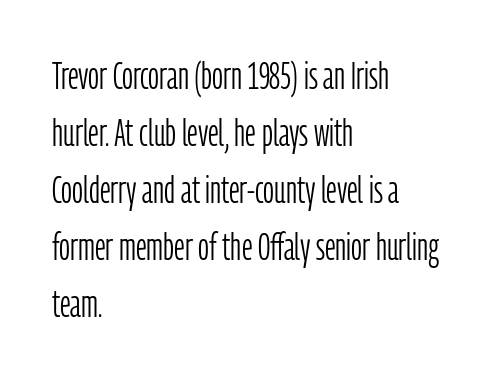
The image shows 38 px light, condensed sans-serif type, upright; set left-aligned, normal line spacing (1.5x), normal letter spacing, not underlined; low stroke contrast and a medium x-height.
